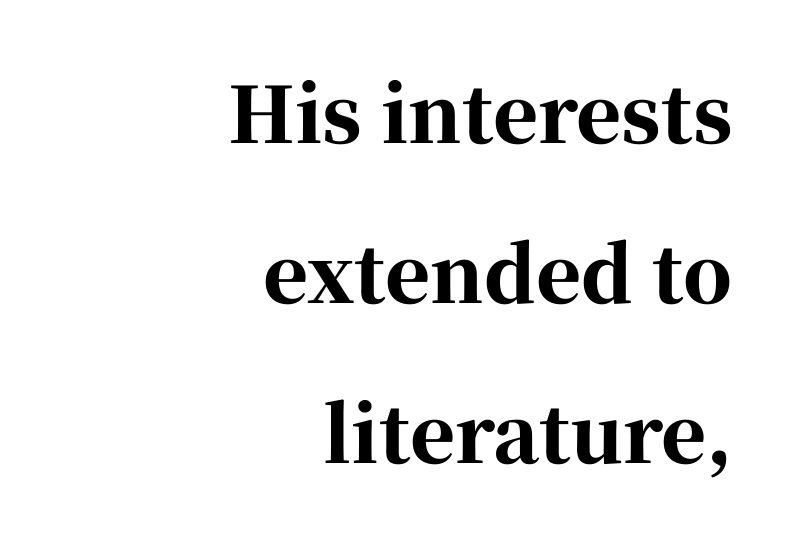
Set as a true bold cut, around the 700 mark. Stroke terminals: seriffed. The lettering holds an erect, upright posture throughout. Does the copy run flush right? Yes — the right margin is perfectly even. Quick note: interline space is abundant. The words here are not underlined.
